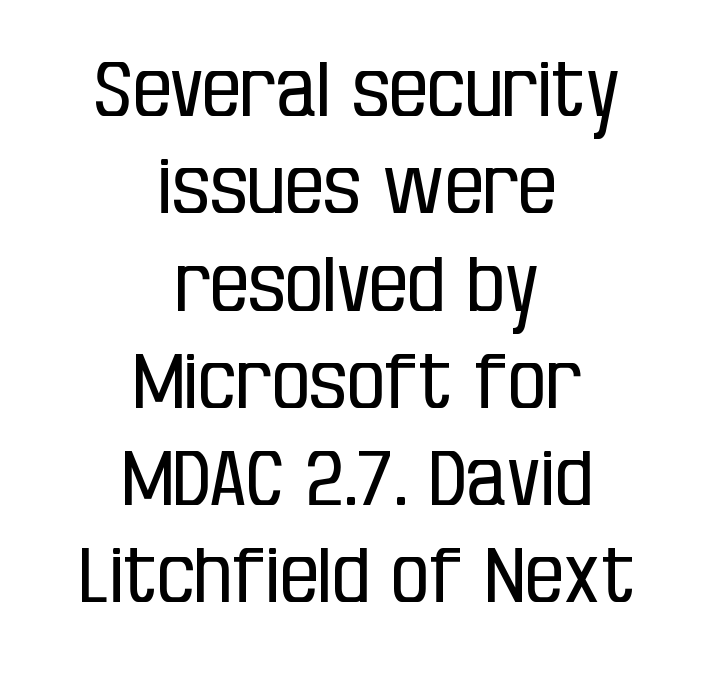
Both edges are ragged and mirror each other, which tells us the setting is centered. You can tell from the bare stems that sans-serif type was used. Bare-footed words on every line. This sample has the flowing, uneven cadence of proportional lettering. Regular leading. Heft: none added — not bold.
